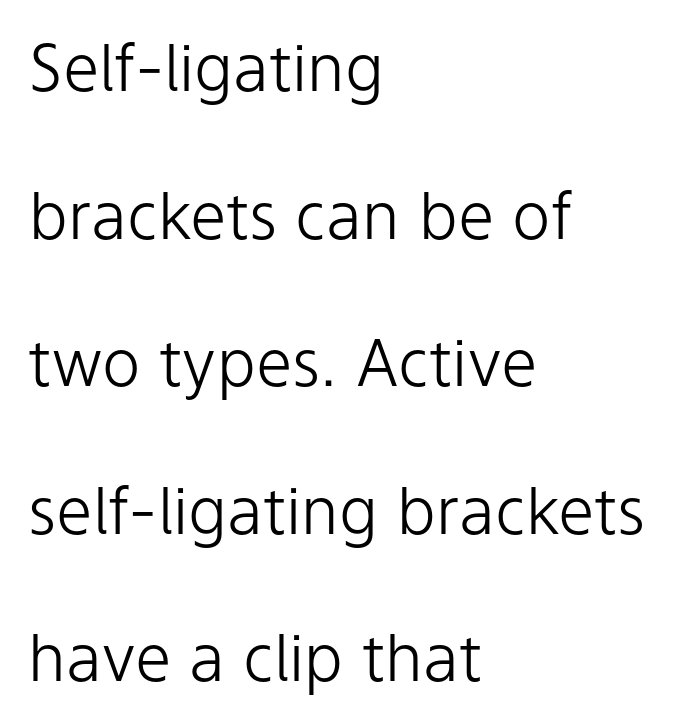
Horizontal alignment here is leftward, the default for most running prose. Line spacing here is loose. In terms of letterform style, serifs are entirely absent. Character widths vary here, with narrow letters taking less room than wide ones. If you drew a line through each stem, it would be perfectly vertical. The rendering keeps characters at their native spacing.
